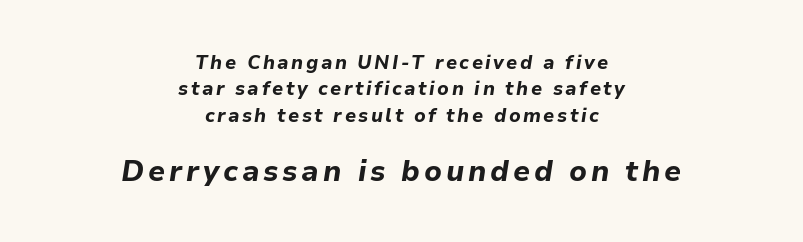
The image shows 29 px bold type, italic (leaning right); set centered, normal line spacing (1.39x), not underlined; the second (bottom) block is 1.53x larger; low stroke contrast and a medium x-height.
